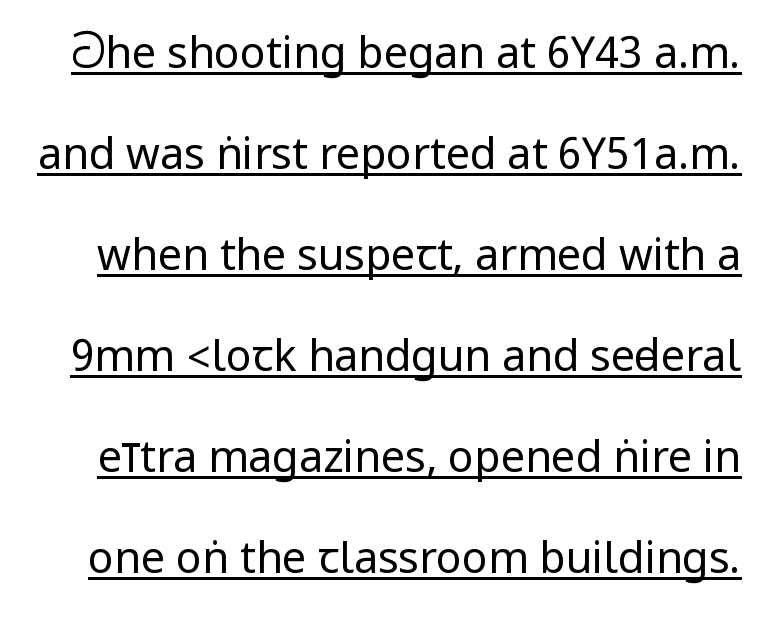
Weight class: somewhere from thin through regular. Italic: no, the glyphs are upright roman. Spacing between characters is what you'd get straight out of the box. This sample carries an underscore along the baseline area.
